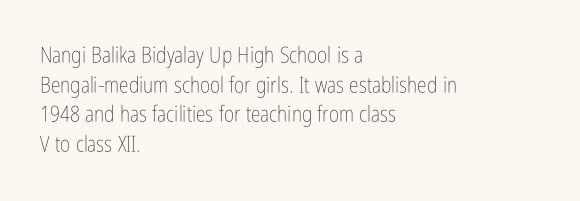
Q: Is the text bold? A: No.
Q: Is the text italic (slanted)? A: No, it is upright.
Q: Is the text underlined? A: No.
Q: How is the paragraph aligned? A: Left-aligned.
Q: Is the spacing between letters normal or unusually wide? A: Normal.
Q: Is the spacing between lines tight, normal or loose? A: Normal.
